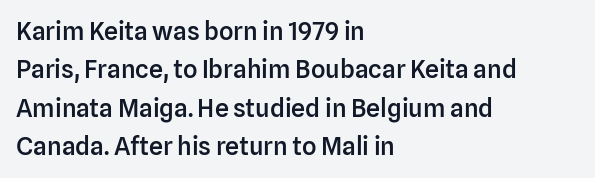
Has an underline been added? It has not. A typesetter would mark this as roman, not italic. The passage shown has conventional tracking throughout. The rows are spaced the way most documents space them. Each line starts at the same left margin while the right side varies. The font is running at a semibold setting, under full bold.
